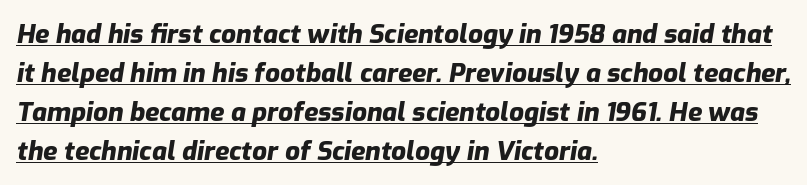
Tracking value appears to be zero — textbook default spacing. The typography opts for an oblique posture over an upright one. One-word summary of the alignment: left. Evenly set lines give the paragraph a standard silhouette.
